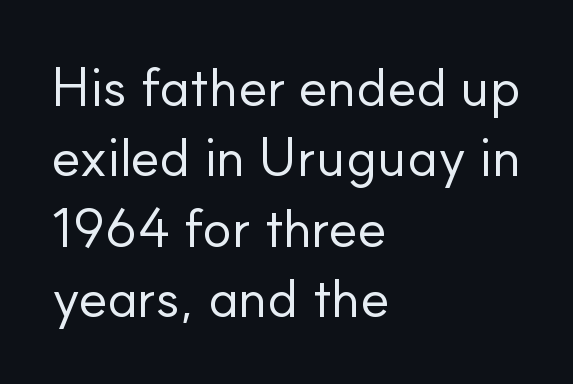
{"serif": "no", "italic": "no", "bold": "no", "weight": "regular", "width": "normal", "stroke_contrast": "low", "x_height": "small", "monospaced": "no", "underline": "no", "align": "left", "line_spacing": "normal", "line_spacing_ratio": 1.28, "letter_spacing": "normal", "letter_spacing_em": 0.0, "glyph_px": 55}
